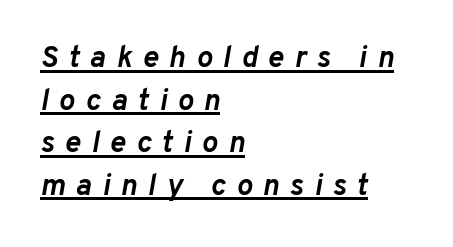
{"italic": "yes", "lean": "right", "slant_degrees": 10, "bold": "yes", "weight": "semibold", "width": "normal", "stroke_contrast": "low", "x_height": "medium", "monospaced": "no", "underline": "yes", "align": "left", "line_spacing": "normal", "line_spacing_ratio": 1.42, "letter_spacing": "wide", "letter_spacing_em": 0.35, "glyph_px": 30}
